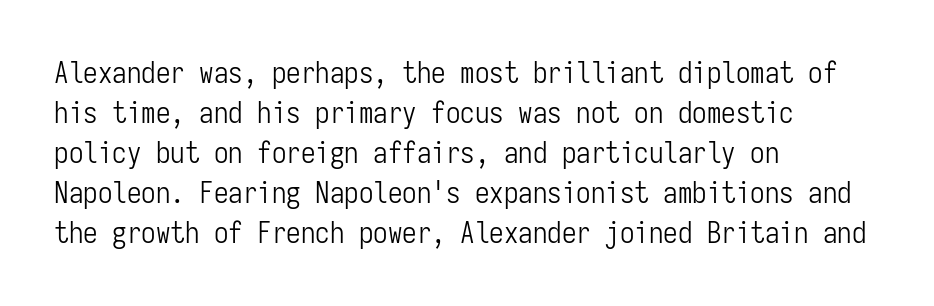
The image shows 29 px light, condensed sans-serif type, upright, monospaced; set left-aligned, normal line spacing (1.38x), normal letter spacing, not underlined; low stroke contrast and a medium x-height.
